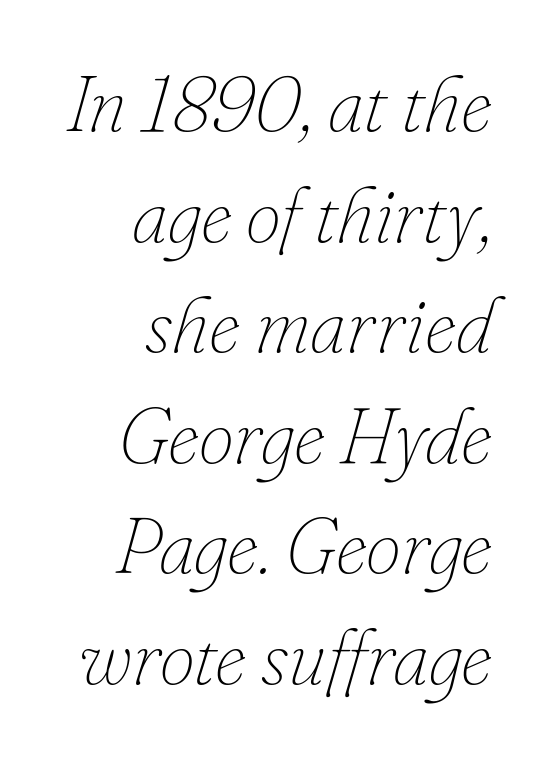
Q: Is the text bold? A: No.
Q: Is the text italic (slanted)? A: Yes, it leans right by about 16 degrees.
Q: Is the text underlined? A: No.
Q: How is the paragraph aligned? A: Right-aligned.
Q: Is the spacing between letters normal or unusually wide? A: Normal.
Q: Is the spacing between lines tight, normal or loose? A: Normal.
Q: Width (condensed, normal, or wide)? A: Normal.
Q: Stroke contrast? A: Low.
Q: x-height? A: Small.
Q: Monospaced? A: No.
